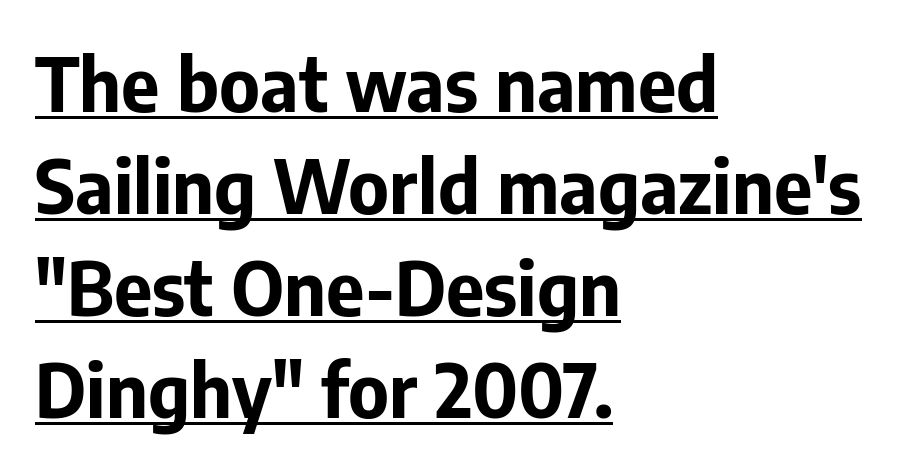
{"serif": "no", "italic": "no", "bold": "yes", "weight": "bold", "width": "normal", "stroke_contrast": "low", "x_height": "medium", "monospaced": "no", "underline": "yes", "align": "left", "line_spacing": "normal", "line_spacing_ratio": 1.38, "letter_spacing": "normal", "letter_spacing_em": 0.0, "glyph_px": 74}
